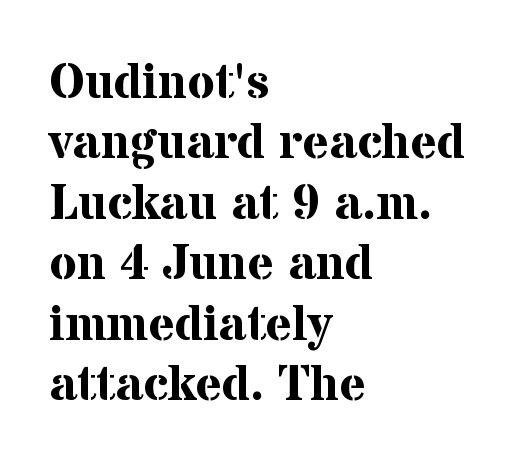
Here the glyphs are tracked normally, forming tight word shapes. Think of a printed novel: that variable character pitch is what you see here. The passage shown is typeset with a serif family. Check the space under the baseline: it is left empty. Weight: bold.
